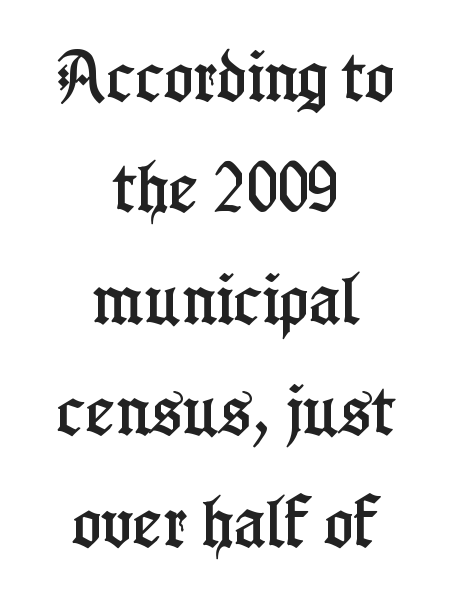
The image shows 56 px condensed serif type, upright; set centered, loose line spacing (1.99x), normal letter spacing, not underlined; low stroke contrast and a medium x-height.
